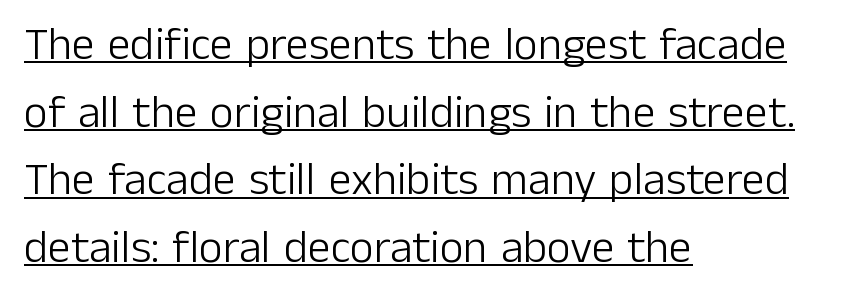
The image shows 46 px light sans-serif type, upright; set left-aligned, normal line spacing (1.47x), normal letter spacing, underlined; low stroke contrast and a medium x-height.
